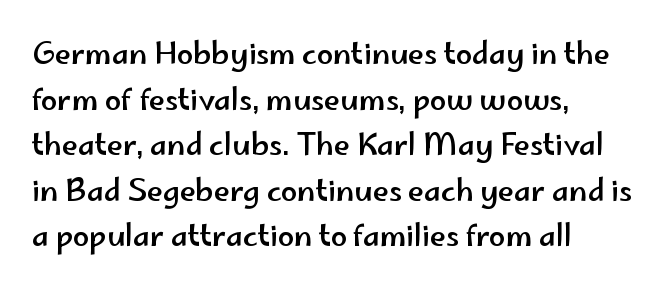
Q: Is the text italic (slanted)? A: No, it is upright.
Q: Is the typeface a serif or a sans-serif typeface? A: Sans-serif.
Q: Is the text underlined? A: No.
Q: How is the paragraph aligned? A: Left-aligned.
Q: Is the spacing between letters normal or unusually wide? A: Normal.
Q: Is the spacing between lines tight, normal or loose? A: Normal.
Q: Width (condensed, normal, or wide)? A: Wide.
Q: Stroke contrast? A: Low.
Q: x-height? A: Small.
Q: Monospaced? A: No.
